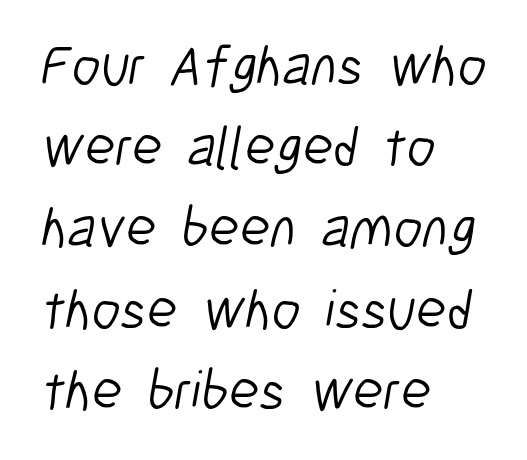
{"serif": "no", "bold": "no", "weight": "light", "width": "condensed", "stroke_contrast": "low", "x_height": "medium", "monospaced": "no", "underline": "no", "align": "left", "line_spacing": "normal", "line_spacing_ratio": 1.45, "letter_spacing": "normal", "letter_spacing_em": 0.0, "glyph_px": 56}
